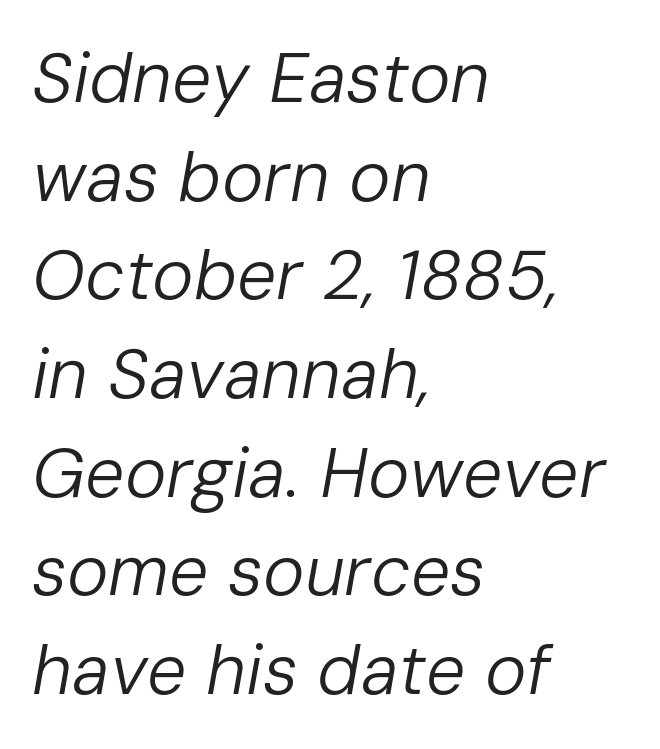
{"italic": "yes", "lean": "right", "slant_degrees": 10, "bold": "no", "weight": "regular", "width": "normal", "stroke_contrast": "low", "x_height": "medium", "monospaced": "no", "underline": "no", "align": "left", "line_spacing": "normal", "line_spacing_ratio": 1.41, "letter_spacing": "normal", "letter_spacing_em": 0.0, "glyph_px": 70}
